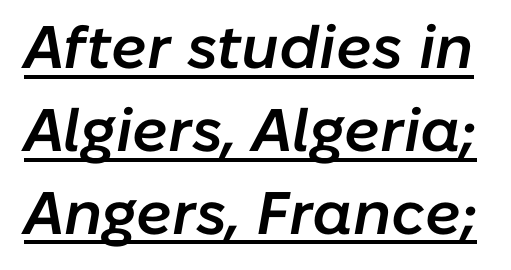
Q: Is the text bold? A: Semi-bold.
Q: Is the text italic (slanted)? A: Yes, it leans right by about 10 degrees.
Q: Is the text underlined? A: Yes.
Q: Is the spacing between letters normal or unusually wide? A: Normal.
Q: Is the spacing between lines tight, normal or loose? A: Normal.
Q: Width (condensed, normal, or wide)? A: Normal.
Q: Stroke contrast? A: Low.
Q: x-height? A: Medium.
Q: Monospaced? A: No.
